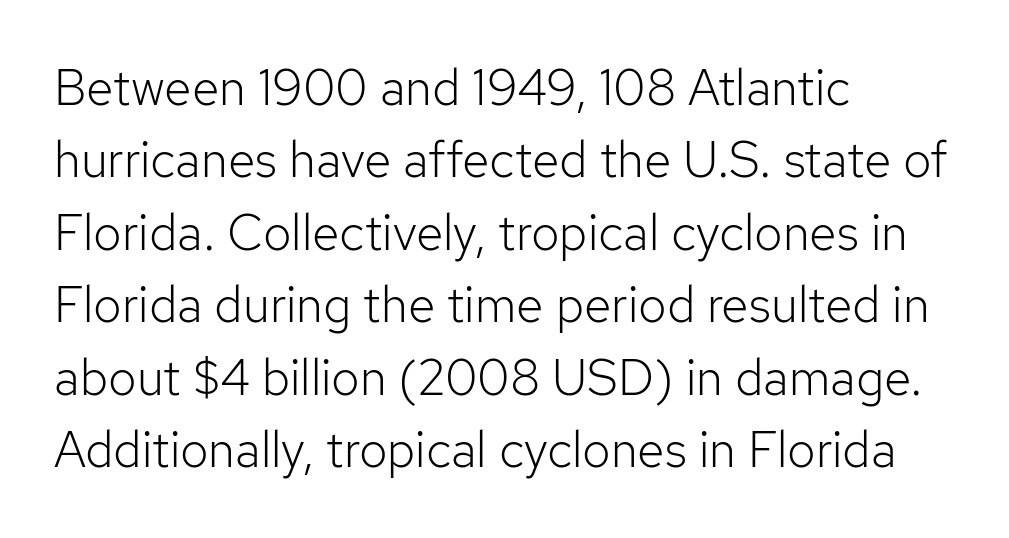
A roman cut, with each character standing at attention. You can tell from the bare stems that sans-serif type was used. Every row of glyphs begins at an identical x-position on the left. This sample keeps an unexceptional amount of space between lines.
